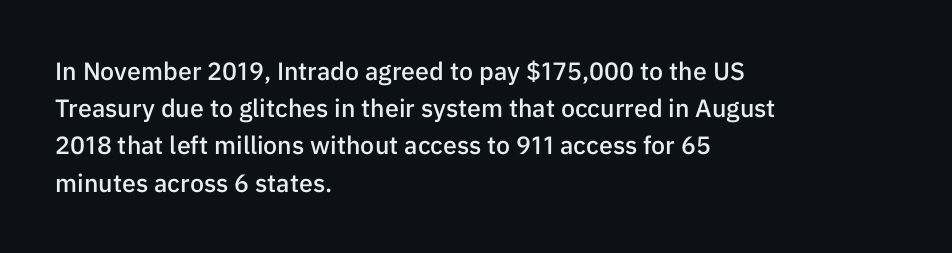
The image shows 25 px text type, upright; set left-aligned, normal line spacing (1.49x), normal letter spacing, not underlined.
